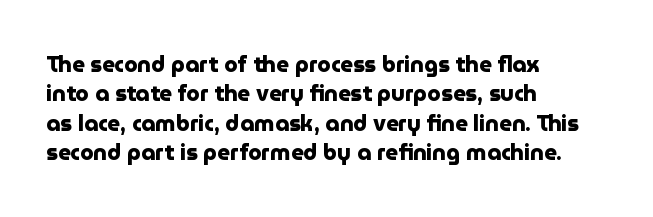
The image shows 22 px bold type, upright; set left-aligned, normal line spacing (1.34x), normal letter spacing, not underlined.
